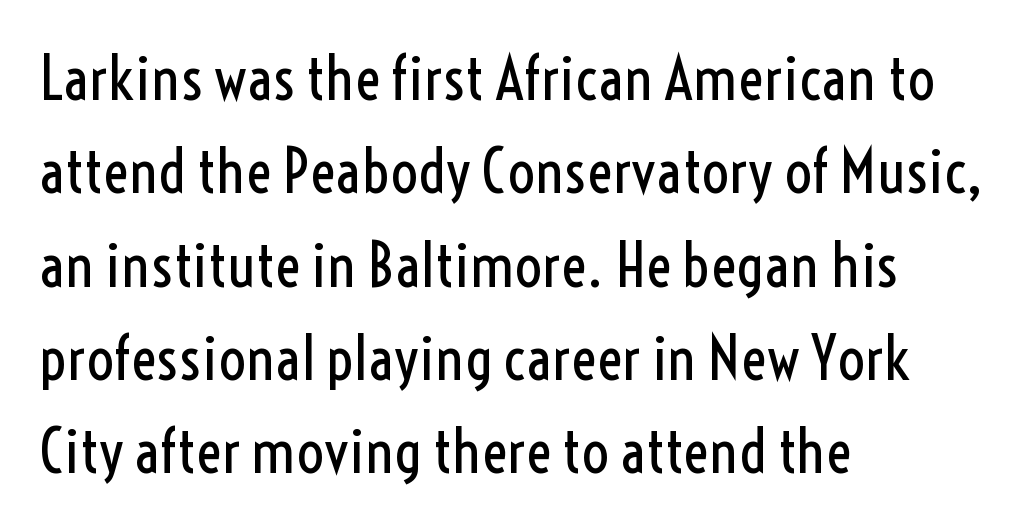
{"serif": "no", "italic": "no", "bold": "no", "weight": "regular", "width": "condensed", "x_height": "medium", "monospaced": "no", "underline": "no", "align": "left", "line_spacing": "normal", "line_spacing_ratio": 1.53, "letter_spacing": "normal", "letter_spacing_em": 0.0, "glyph_px": 61}
